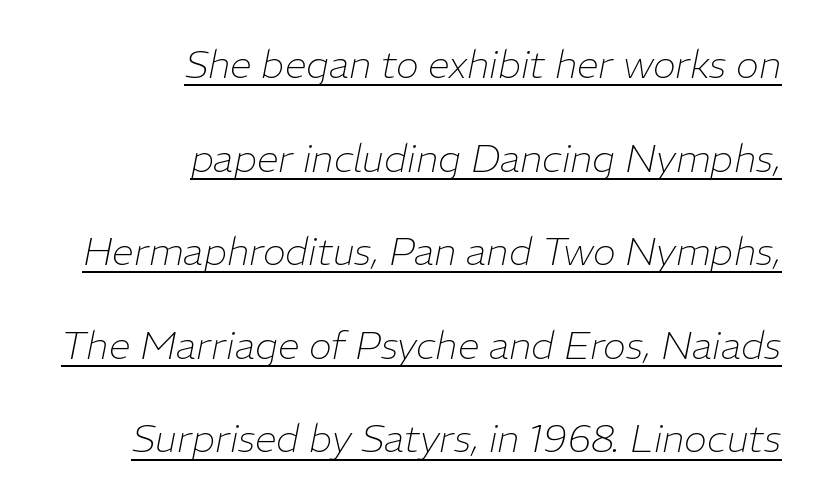
The image shows 39 px thin type, italic (leaning right); set right-aligned, loose line spacing (2.4x), normal letter spacing, underlined; low stroke contrast and a medium x-height.
